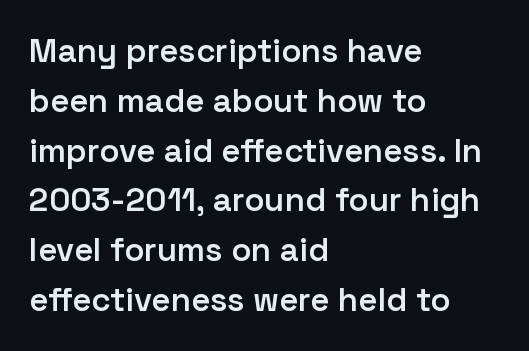
{"serif": "no", "italic": "no", "bold": "semi", "weight": "semibold", "width": "normal", "stroke_contrast": "low", "x_height": "medium", "monospaced": "no", "underline": "no", "align": "left", "line_spacing": "normal", "line_spacing_ratio": 1.51, "letter_spacing": "normal", "letter_spacing_em": 0.0, "glyph_px": 33}
